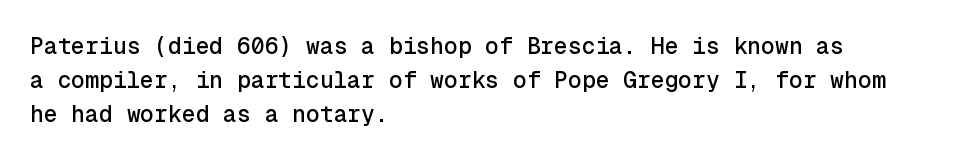
Clear beneath every line of the passage. Notice how descenders clear the ascenders below comfortably — that's standard leading. In terms of letterspacing, this is plain default setting. The lettering stays uniformly vertical, giving the passage a roman look. The lines in this sample share a left origin and differ only in where they stop.
